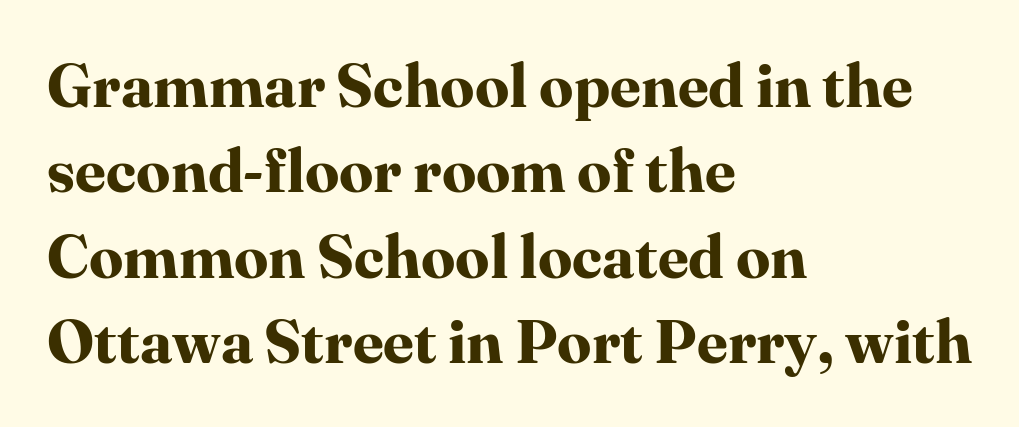
This sample has the flowing, uneven cadence of proportional lettering. Visually the block forms a straight wall on the left and a jagged coastline on the right. Notice how the stems are strictly vertical — no italics here. The lines sit at an ordinary, default distance from one another. Honestly, there is no underline to notice here at all. The text was rendered using a seriffed face with decorative stroke endings.
